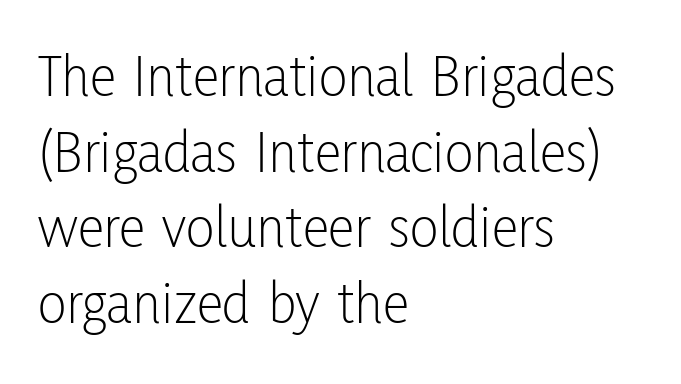
No extra ink here — the face is not bold. Reading down the column, the eye jumps a familiar distance to each next line. Every stem runs plumb, perpendicular to the baseline. This is sans-serif lettering, the kind often seen on screens and signage. Proportional: the letters do not fall into vertical columns. Check under the words: just untouched page.
